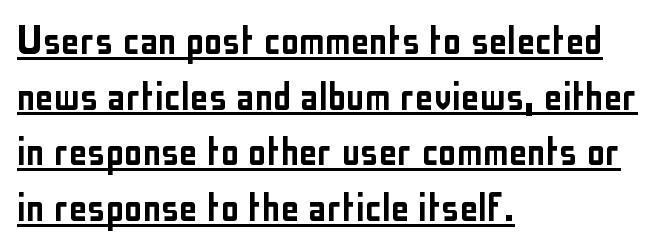
Q: Is the text italic (slanted)? A: No, it is upright.
Q: Is the typeface a serif or a sans-serif typeface? A: Sans-serif.
Q: Is the text underlined? A: Yes.
Q: How is the paragraph aligned? A: Left-aligned.
Q: Is the spacing between letters normal or unusually wide? A: Normal.
Q: Width (condensed, normal, or wide)? A: Condensed.
Q: Stroke contrast? A: Low.
Q: x-height? A: Medium.
Q: Monospaced? A: No.
